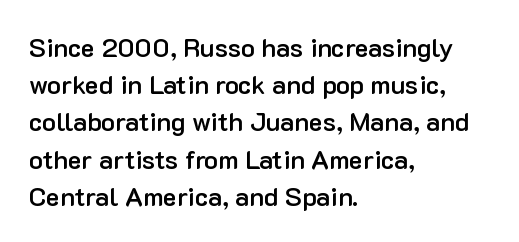
{"italic": "no", "bold": "semi", "underline": "no", "align": "left", "line_spacing": "normal", "line_spacing_ratio": 1.43, "letter_spacing": "normal", "letter_spacing_em": 0.0, "glyph_px": 26}
